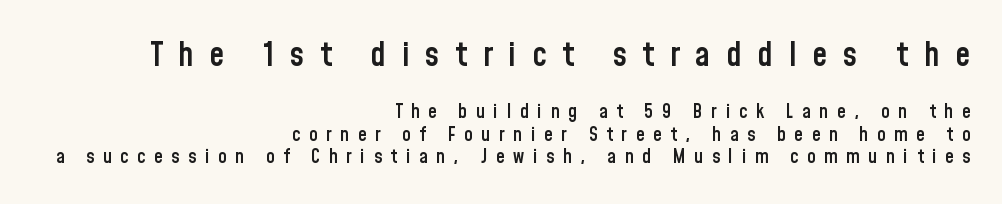
These lines were composed using upright roman letters. Casual observation: everything's shoved over to the right. The face used here is rendered with a markedly widened letterfit. Character widths vary here, with narrow letters taking less room than wide ones. Size hierarchy here favors the leading block over the trailing one. Letterform terminals end flat and unadorned throughout the passage.
